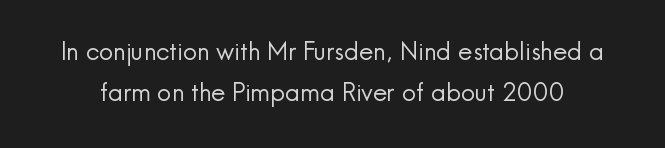
{"italic": "no", "bold": "no", "underline": "no", "line_spacing": "normal", "line_spacing_ratio": 1.63, "letter_spacing": "normal", "letter_spacing_em": 0.0, "glyph_px": 25}
